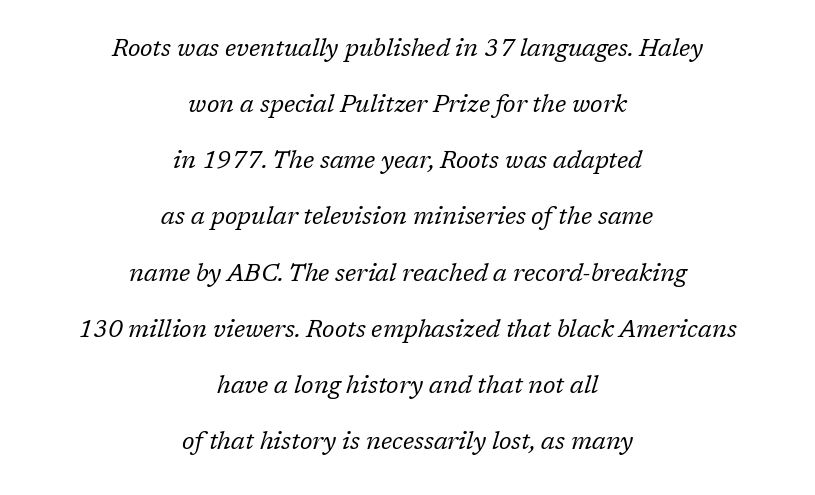
{"italic": "yes", "lean": "right", "slant_degrees": 17, "bold": "no", "underline": "no", "align": "center", "line_spacing": "loose", "line_spacing_ratio": 2.34, "letter_spacing": "normal", "letter_spacing_em": 0.0, "glyph_px": 24}
